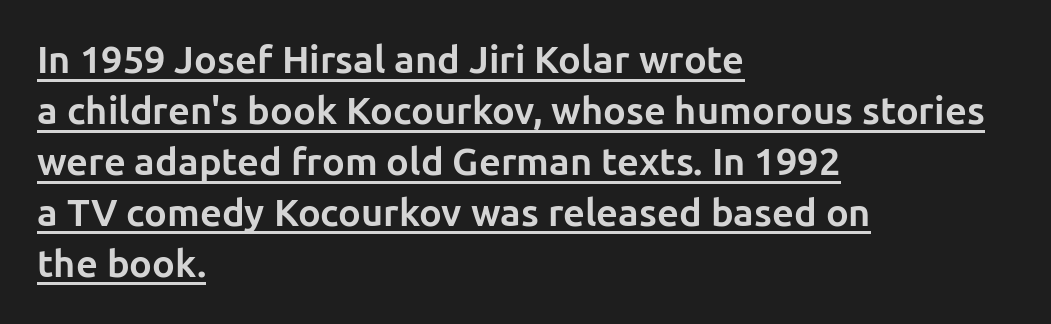
The image shows 38 px bold sans-serif type, upright; set left-aligned, normal line spacing (1.34x), normal letter spacing, underlined; low stroke contrast and a medium x-height.
